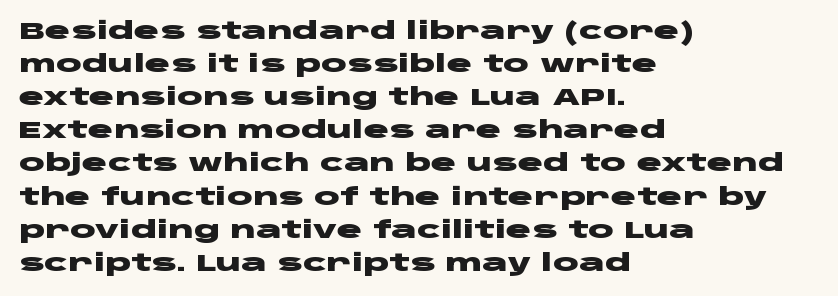
The image shows 24 px bold type, upright; set left-aligned, normal line spacing (1.38x), normal letter spacing, not underlined.
